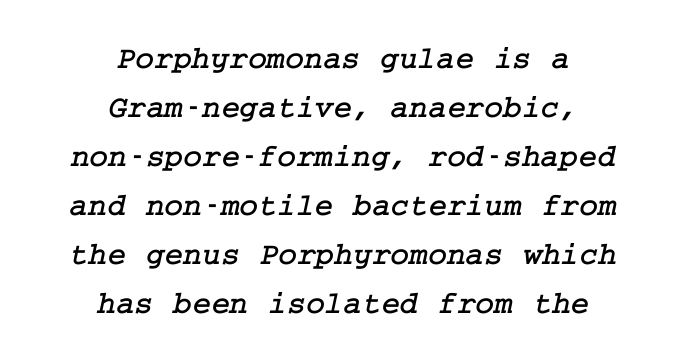
Q: Is the typeface a serif or a sans-serif typeface? A: Serif.
Q: Is the text underlined? A: No.
Q: How is the paragraph aligned? A: Centered.
Q: Is the spacing between letters normal or unusually wide? A: Normal.
Q: Is the spacing between lines tight, normal or loose? A: Normal.
Q: Width (condensed, normal, or wide)? A: Normal.
Q: Stroke contrast? A: Low.
Q: x-height? A: Medium.
